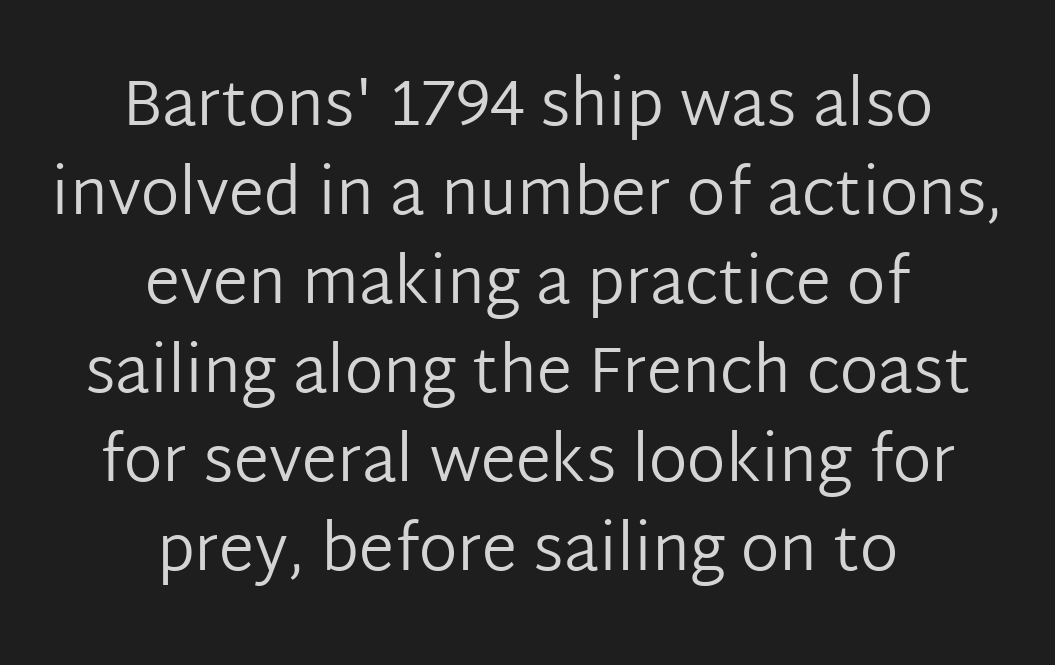
The image shows 64 px regular-weight sans-serif type, upright; set centered, normal line spacing (1.39x), normal letter spacing, not underlined; low stroke contrast and a medium x-height.
